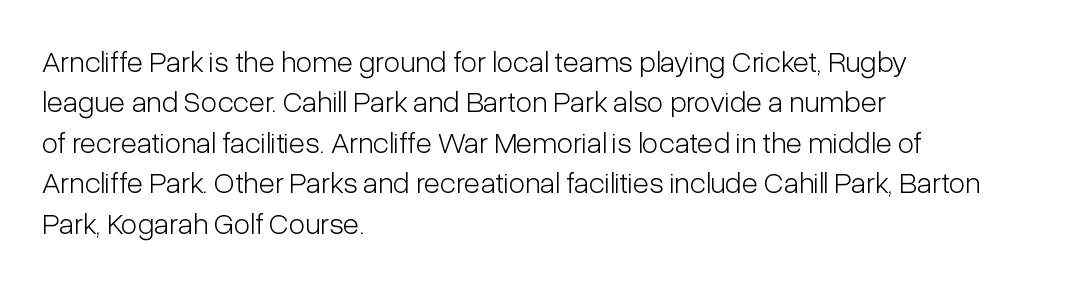
Q: Is the text bold? A: No.
Q: Is the text italic (slanted)? A: No, it is upright.
Q: Is the typeface a serif or a sans-serif typeface? A: Sans-serif.
Q: Is the text underlined? A: No.
Q: How is the paragraph aligned? A: Left-aligned.
Q: Is the spacing between letters normal or unusually wide? A: Normal.
Q: Is the spacing between lines tight, normal or loose? A: Normal.
Q: Width (condensed, normal, or wide)? A: Condensed.
Q: Stroke contrast? A: Low.
Q: x-height? A: Medium.
Q: Monospaced? A: No.
